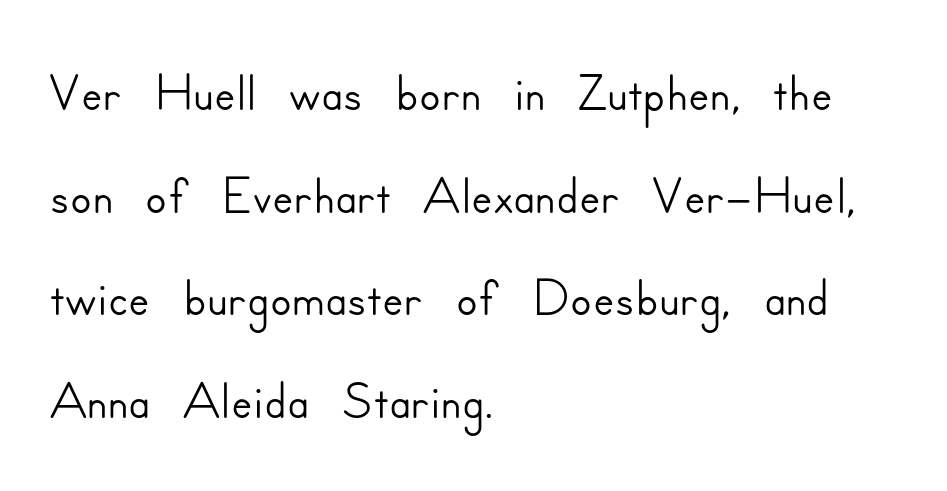
Q: Is the text italic (slanted)? A: No, it is upright.
Q: Is the typeface a serif or a sans-serif typeface? A: Sans-serif.
Q: Is the text underlined? A: No.
Q: How is the paragraph aligned? A: Left-aligned.
Q: Is the spacing between letters normal or unusually wide? A: Normal.
Q: Is the spacing between lines tight, normal or loose? A: Normal.
Q: Width (condensed, normal, or wide)? A: Normal.
Q: Stroke contrast? A: Low.
Q: x-height? A: Small.
Q: Monospaced? A: No.
